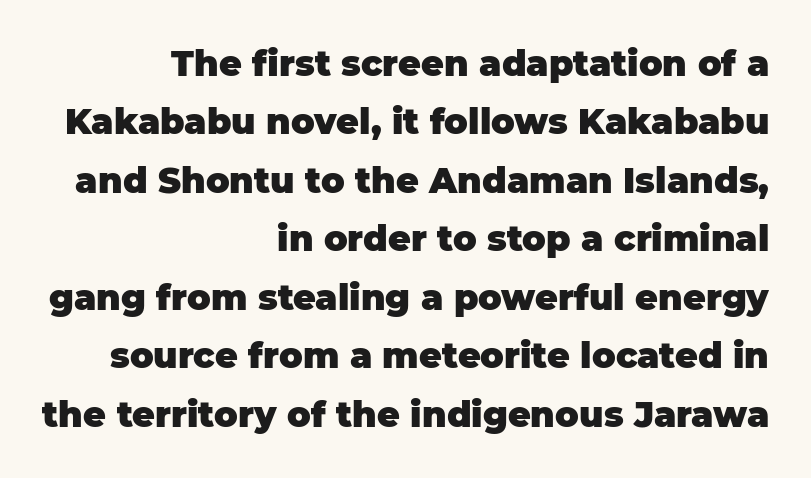
The image shows 35 px heavy sans-serif type, upright; set right-aligned, normal line spacing (1.67x), normal letter spacing, not underlined; low stroke contrast and a large x-height.
